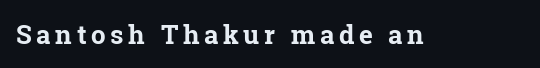
Q: Is the text bold? A: Yes.
Q: Is the text italic (slanted)? A: No, it is upright.
Q: Is the text underlined? A: No.
